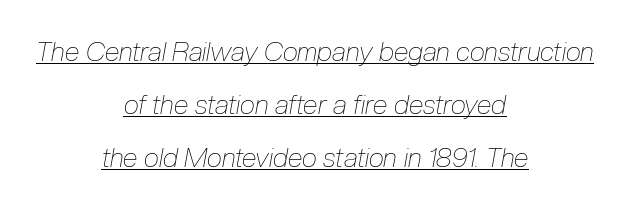
Vertically, the passage feels expansive, rows floating well apart. In designer terms, the underline attribute is active on this setting. Notice how the stems are inclined rather than vertical — that's the hallmark of italics. Is the type heavy? It reads as light-to-regular instead. The rag falls on both sides of this text block equally.
